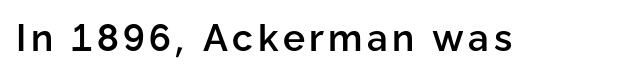
A bare baseline throughout the passage. What kind of face is this? One without serifs — a sans. Bold? Not quite — semibold, heavier than regular but stopping short. Ordinary non-slanted type is in use. Looks like regular typesetting: each glyph gets only the width it needs.
